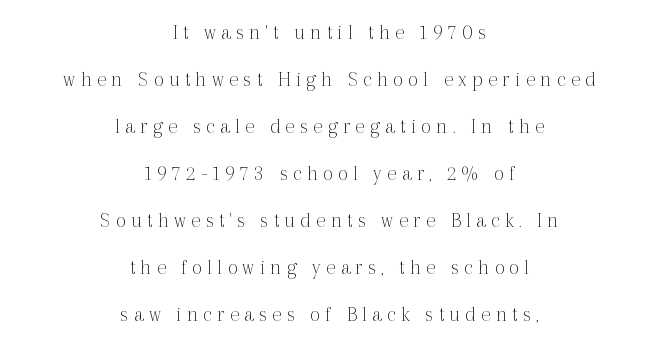
{"italic": "no", "bold": "no", "underline": "no", "align": "center", "line_spacing": "loose", "line_spacing_ratio": 2.14, "letter_spacing": "wide", "letter_spacing_em": 0.24, "glyph_px": 22}
